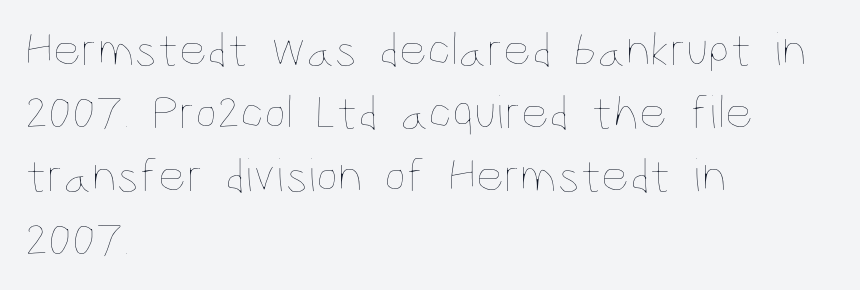
Q: Is the text bold? A: No.
Q: Is the text italic (slanted)? A: No, it is upright.
Q: Is the text underlined? A: No.
Q: How is the paragraph aligned? A: Left-aligned.
Q: Is the spacing between letters normal or unusually wide? A: Normal.
Q: Is the spacing between lines tight, normal or loose? A: Normal.
Q: Width (condensed, normal, or wide)? A: Condensed.
Q: Stroke contrast? A: Low.
Q: x-height? A: Large.
Q: Monospaced? A: No.
